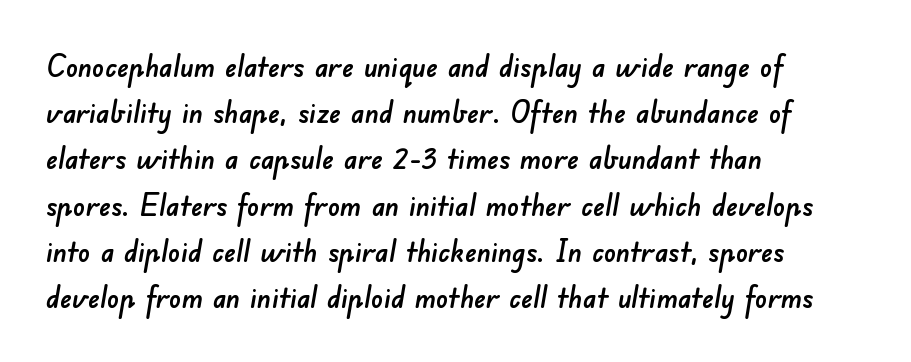
{"serif": "no", "width": "normal", "stroke_contrast": "low", "x_height": "small", "monospaced": "no", "underline": "no", "align": "left", "line_spacing": "normal", "line_spacing_ratio": 1.54, "letter_spacing": "normal", "letter_spacing_em": 0.0, "glyph_px": 30}
